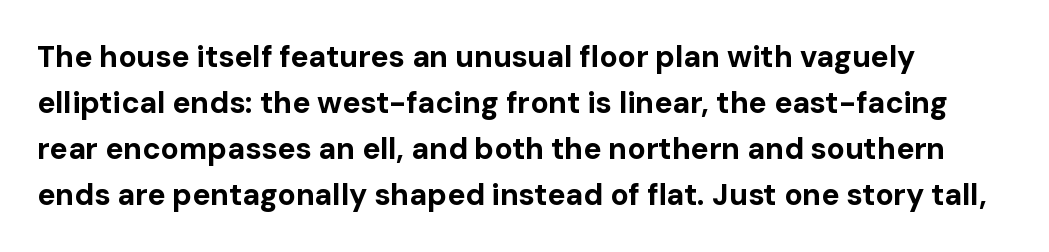
{"serif": "no", "italic": "no", "bold": "yes", "weight": "bold", "width": "normal", "stroke_contrast": "low", "x_height": "medium", "monospaced": "no", "underline": "no", "line_spacing": "normal", "line_spacing_ratio": 1.53, "letter_spacing": "normal", "letter_spacing_em": 0.0, "glyph_px": 30}
